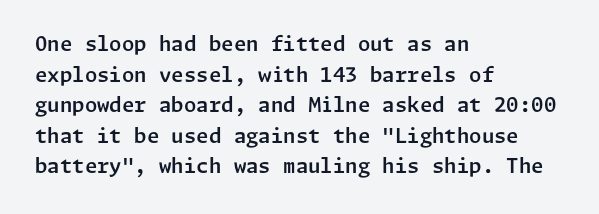
{"italic": "no", "underline": "no", "align": "left", "line_spacing": "normal", "line_spacing_ratio": 1.53, "letter_spacing": "normal", "letter_spacing_em": 0.0, "glyph_px": 20}
